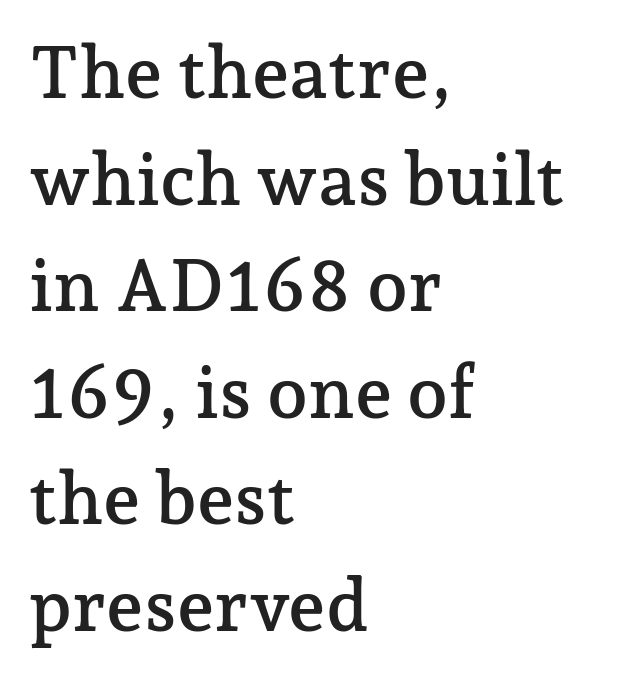
The image shows 73 px serif type, upright; set left-aligned, normal line spacing (1.46x), normal letter spacing, not underlined; low stroke contrast and a medium x-height.
